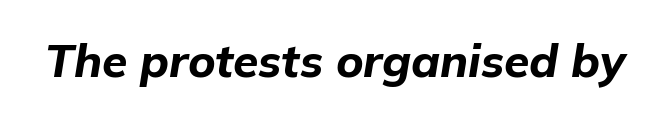
{"italic": "yes", "lean": "right", "slant_degrees": 9, "bold": "yes", "weight": "bold", "width": "normal", "stroke_contrast": "low", "x_height": "medium", "monospaced": "no", "underline": "no", "letter_spacing": "normal", "letter_spacing_em": 0.0, "glyph_px": 46}
